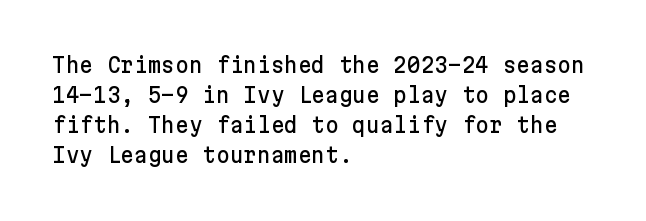
The gaps between neighbouring characters are ordinary and unremarkable. This rendering uses left alignment, leaving the right contour irregular. Horizontal bands of white between lines are of average thickness. The strip under each line holds only bare page. It's the straight-up-and-down kind of type.
